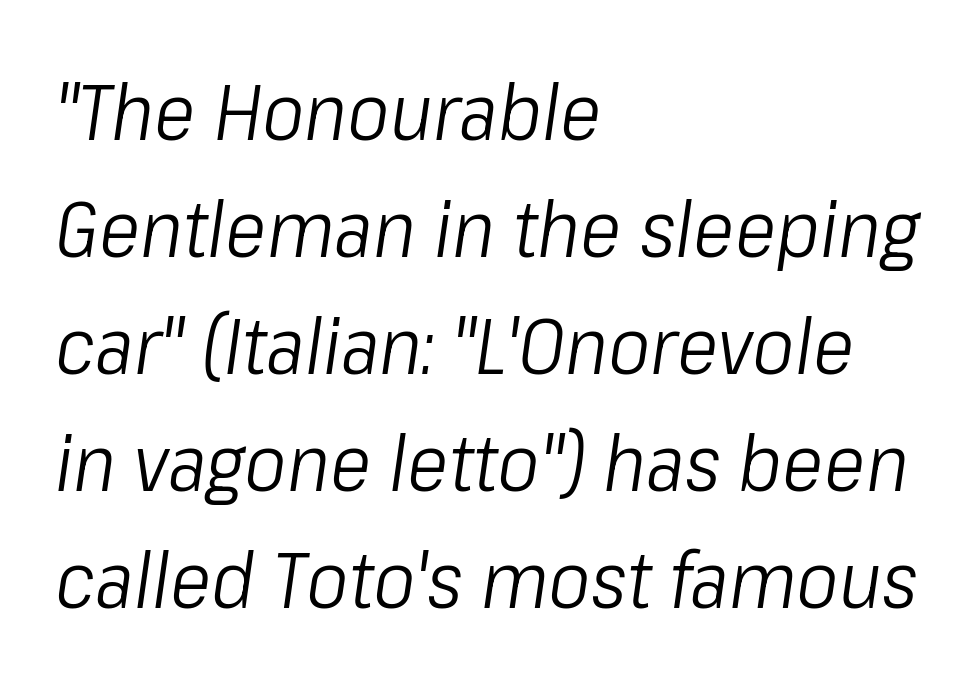
The image shows 79 px light, condensed type, italic (leaning right); set left-aligned, normal line spacing (1.48x), normal letter spacing, not underlined; low stroke contrast and a medium x-height.
